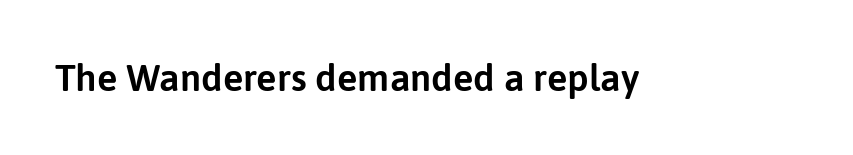
{"serif": "no", "italic": "no", "width": "normal", "stroke_contrast": "low", "x_height": "medium", "monospaced": "no", "underline": "no", "letter_spacing": "normal", "letter_spacing_em": 0.0, "glyph_px": 38}
